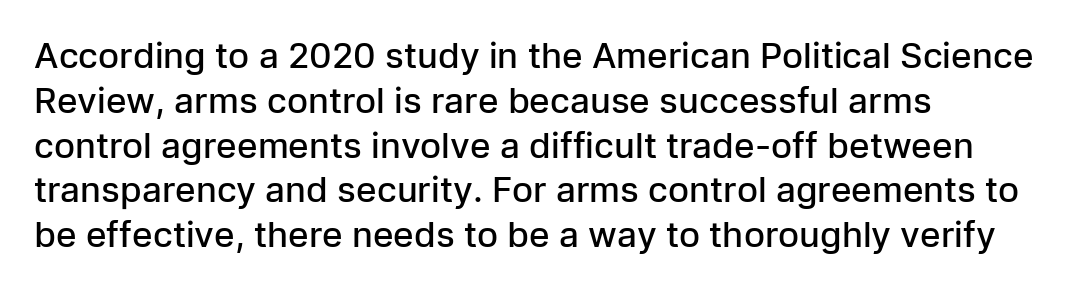
Spacing verdict: proportional, widths tailored to each character. What's the leading like? Ordinary, nothing unusual. The passage shown has conventional tracking throughout. Set as a demibold, roughly 600 on the weight scale. Plain, unruled lines of type. Designer's note — italics off, roman on.
